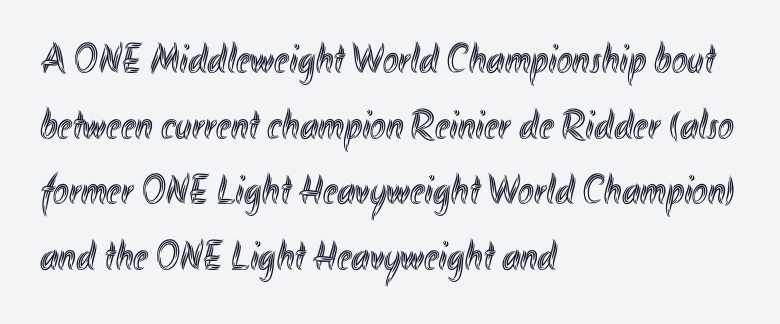
{"width": "condensed", "x_height": "small", "monospaced": "no", "underline": "no", "align": "left", "line_spacing": "normal", "line_spacing_ratio": 1.56, "letter_spacing": "normal", "letter_spacing_em": 0.0, "glyph_px": 42}
